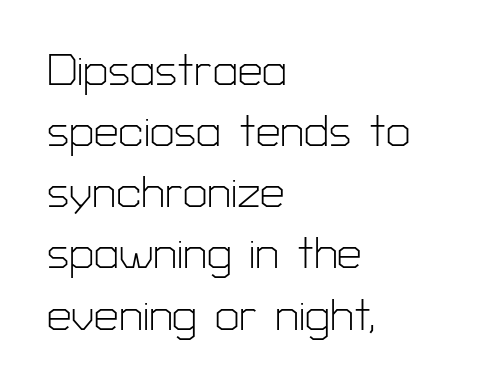
Q: Is the text bold? A: No.
Q: Is the text italic (slanted)? A: No, it is upright.
Q: Is the typeface a serif or a sans-serif typeface? A: Sans-serif.
Q: Is the text underlined? A: No.
Q: How is the paragraph aligned? A: Left-aligned.
Q: Is the spacing between letters normal or unusually wide? A: Normal.
Q: Is the spacing between lines tight, normal or loose? A: Normal.
Q: Width (condensed, normal, or wide)? A: Normal.
Q: Stroke contrast? A: Low.
Q: x-height? A: Medium.
Q: Monospaced? A: No.
